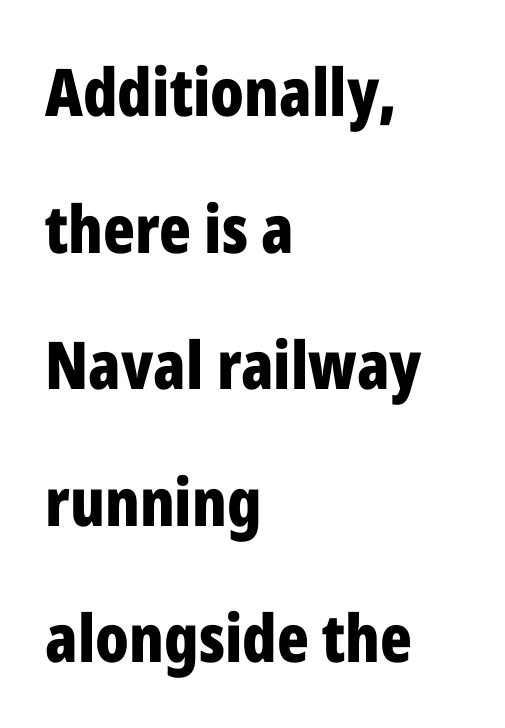
{"serif": "no", "italic": "no", "bold": "yes", "weight": "bold", "width": "condensed", "stroke_contrast": "low", "x_height": "medium", "monospaced": "no", "underline": "no", "align": "left", "line_spacing": "loose", "line_spacing_ratio": 2.07, "letter_spacing": "normal", "letter_spacing_em": 0.0, "glyph_px": 66}
